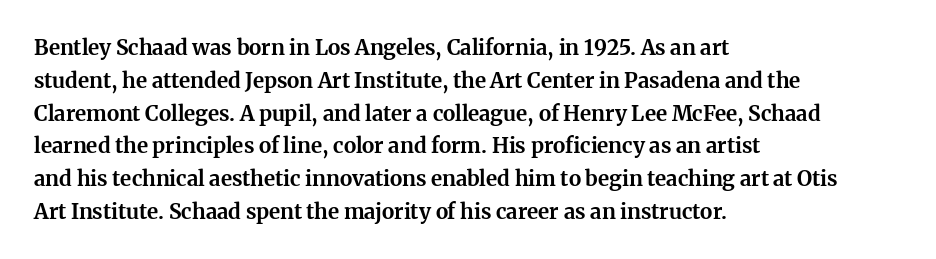
The image shows 21 px bold type, upright; set left-aligned, normal line spacing (1.56x), normal letter spacing, not underlined.
